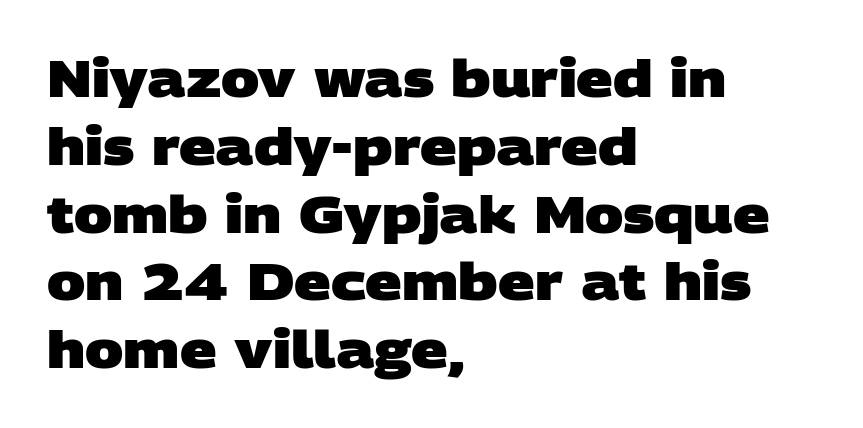
Q: Is the text bold? A: Yes.
Q: Is the typeface a serif or a sans-serif typeface? A: Sans-serif.
Q: Is the text underlined? A: No.
Q: How is the paragraph aligned? A: Left-aligned.
Q: Is the spacing between letters normal or unusually wide? A: Normal.
Q: Is the spacing between lines tight, normal or loose? A: Normal.
Q: Width (condensed, normal, or wide)? A: Wide.
Q: Stroke contrast? A: Low.
Q: x-height? A: Large.
Q: Monospaced? A: No.
